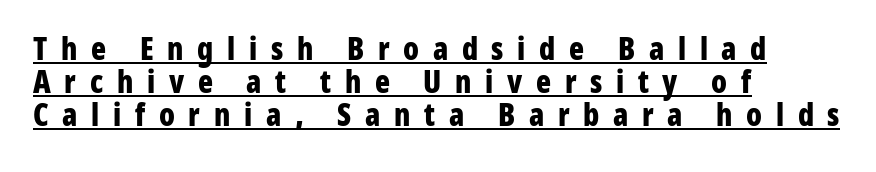
The rendering inserts visible extra space after every character. Bold? Absolutely — the strokes are thick and heavy. Rows of type sit shoulder to shoulder in the vertical direction. You could not count columns in this text — the font is proportionally spaced.
